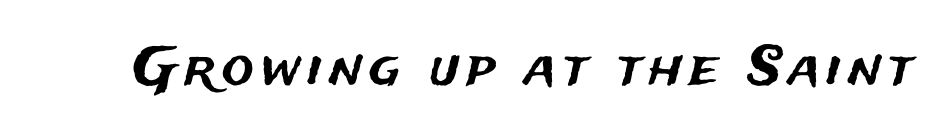
{"serif": "no", "width": "normal", "stroke_contrast": "medium", "x_height": "medium", "monospaced": "no", "underline": "no", "glyph_px": 53}
